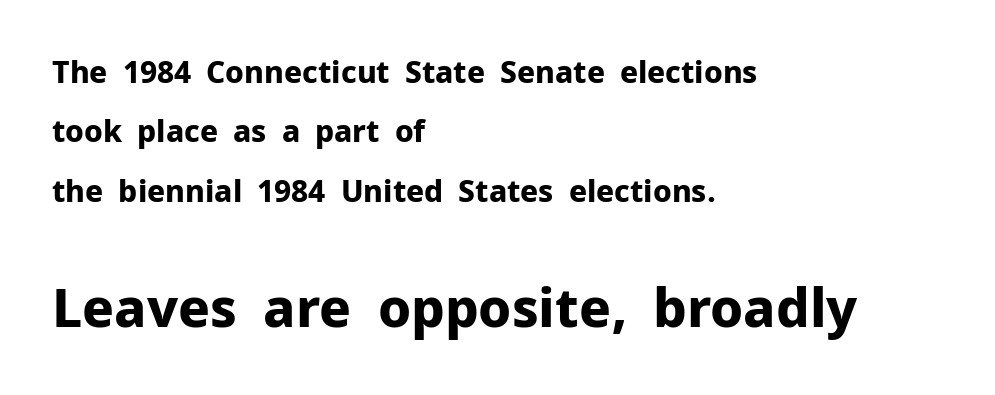
Q: Is the text bold? A: Yes.
Q: Is the text italic (slanted)? A: No, it is upright.
Q: Is the typeface a serif or a sans-serif typeface? A: Sans-serif.
Q: Is the text underlined? A: No.
Q: How is the paragraph aligned? A: Left-aligned.
Q: Is the spacing between letters normal or unusually wide? A: Normal.
Q: Is the spacing between lines tight, normal or loose? A: Loose.
Q: Which block of text is set in a larger size, the first (top) or the second (bottom)? A: The second (bottom) one.
Q: Width (condensed, normal, or wide)? A: Normal.
Q: Stroke contrast? A: Low.
Q: x-height? A: Medium.
Q: Monospaced? A: No.
